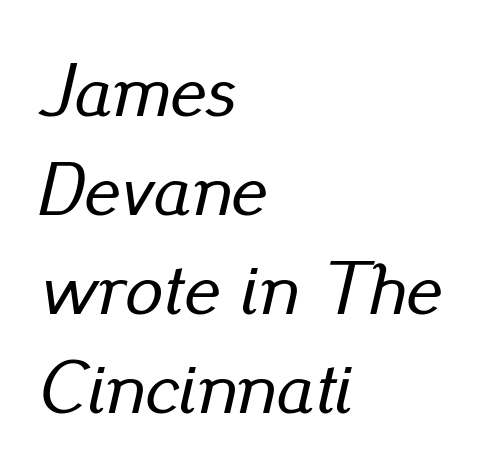
{"italic": "yes", "lean": "right", "slant_degrees": 13, "width": "normal", "stroke_contrast": "low", "x_height": "small", "monospaced": "no", "underline": "no", "align": "left", "line_spacing": "normal", "line_spacing_ratio": 1.32, "letter_spacing": "normal", "letter_spacing_em": 0.0, "glyph_px": 75}
